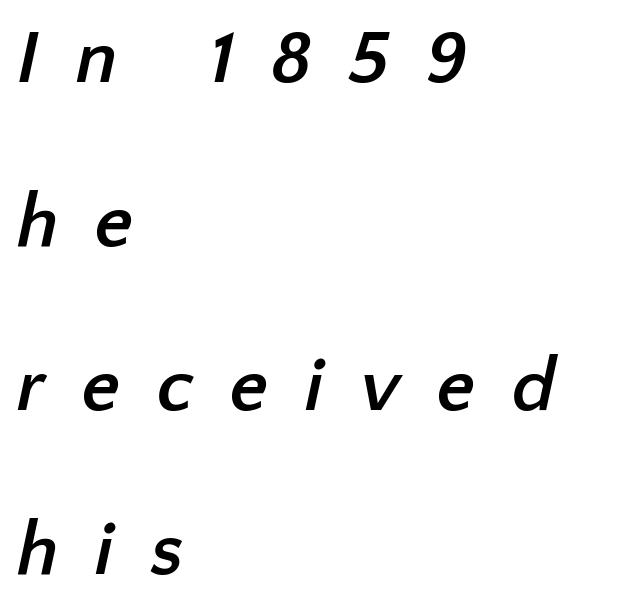
{"serif": "no", "bold": "yes", "weight": "semibold", "width": "normal", "stroke_contrast": "low", "x_height": "medium", "monospaced": "no", "underline": "no", "align": "left", "line_spacing": "loose", "line_spacing_ratio": 2.16, "letter_spacing": "wide", "letter_spacing_em": 0.48, "glyph_px": 76}
